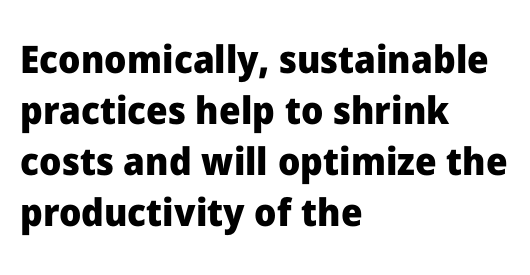
{"serif": "no", "italic": "no", "bold": "yes", "weight": "heavy", "width": "normal", "stroke_contrast": "low", "x_height": "medium", "monospaced": "no", "underline": "no", "align": "left", "line_spacing": "normal", "line_spacing_ratio": 1.34, "letter_spacing": "normal", "letter_spacing_em": 0.0, "glyph_px": 38}
